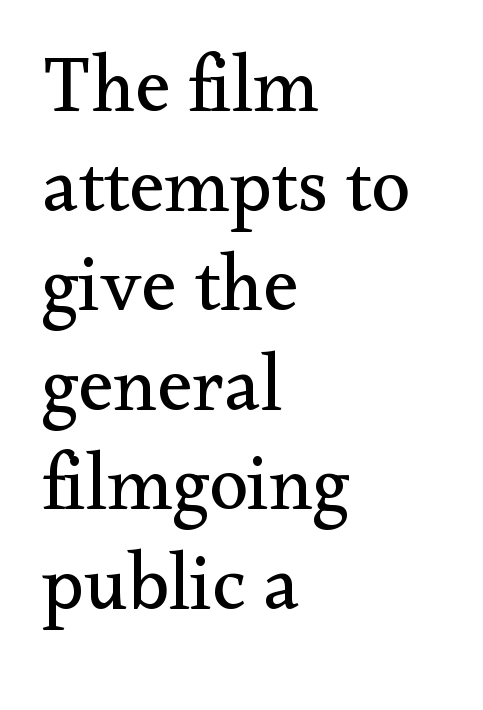
{"serif": "yes", "italic": "no", "bold": "no", "weight": "regular", "width": "normal", "stroke_contrast": "medium", "x_height": "small", "monospaced": "no", "underline": "no", "align": "left", "line_spacing": "normal", "line_spacing_ratio": 1.26, "letter_spacing": "normal", "letter_spacing_em": 0.0, "glyph_px": 79}
